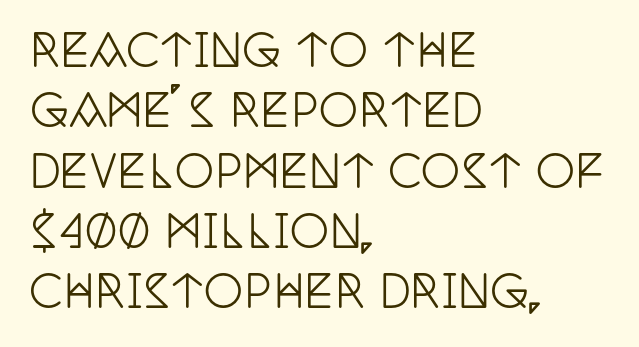
The image shows 44 px condensed serif type, upright; set left-aligned, normal line spacing (1.37x), normal letter spacing, not underlined; low stroke contrast and a large x-height.
